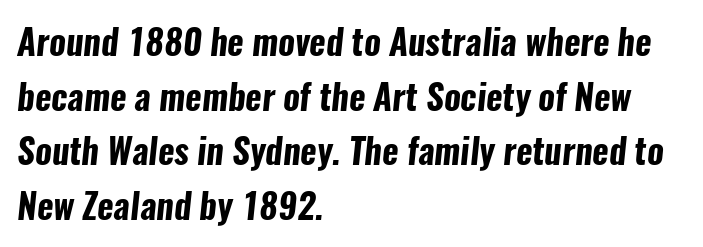
{"serif": "no", "bold": "yes", "weight": "bold", "width": "condensed", "stroke_contrast": "low", "x_height": "medium", "monospaced": "no", "underline": "no", "align": "left", "line_spacing": "normal", "line_spacing_ratio": 1.56, "letter_spacing": "normal", "letter_spacing_em": 0.0, "glyph_px": 35}
